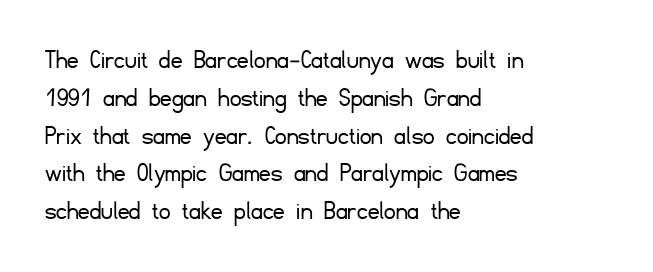
{"serif": "no", "italic": "no", "bold": "no", "weight": "light", "width": "normal", "stroke_contrast": "low", "x_height": "small", "monospaced": "no", "underline": "no", "align": "left", "line_spacing": "normal", "line_spacing_ratio": 1.35, "letter_spacing": "normal", "letter_spacing_em": 0.0, "glyph_px": 28}
